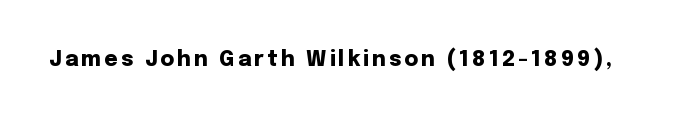
Q: Is the text bold? A: Yes.
Q: Is the text italic (slanted)? A: No, it is upright.
Q: Is the text underlined? A: No.
